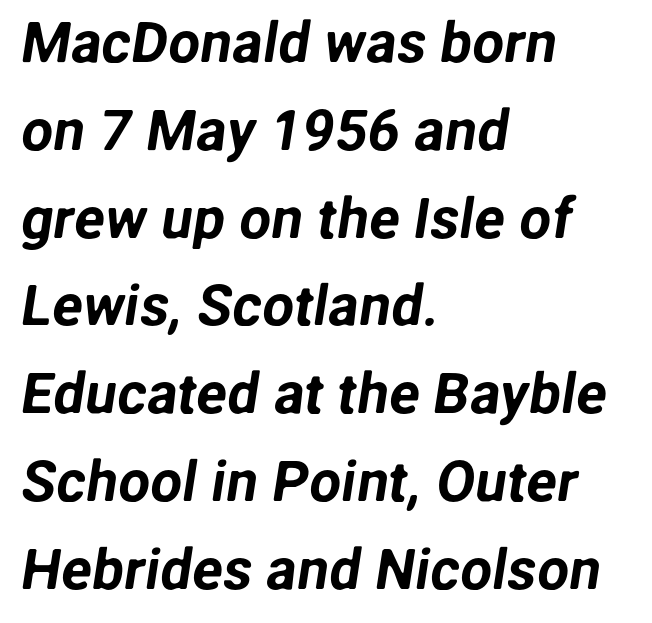
Q: Is the typeface a serif or a sans-serif typeface? A: Sans-serif.
Q: Is the text underlined? A: No.
Q: How is the paragraph aligned? A: Left-aligned.
Q: Is the spacing between letters normal or unusually wide? A: Normal.
Q: Is the spacing between lines tight, normal or loose? A: Normal.
Q: Width (condensed, normal, or wide)? A: Normal.
Q: Stroke contrast? A: Low.
Q: x-height? A: Medium.
Q: Monospaced? A: No.
